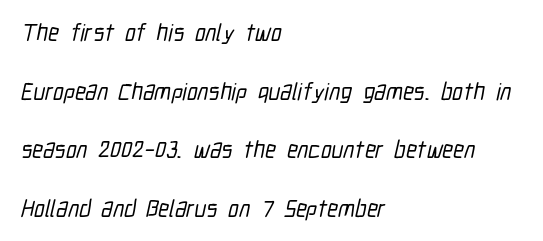
Q: Is the text underlined? A: No.
Q: How is the paragraph aligned? A: Left-aligned.
Q: Is the spacing between letters normal or unusually wide? A: Normal.
Q: Is the spacing between lines tight, normal or loose? A: Loose.
